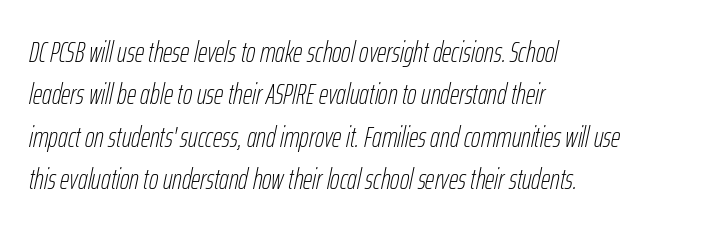
Q: Is the text bold? A: No.
Q: Is the text italic (slanted)? A: Yes, it leans right by about 12 degrees.
Q: Is the text underlined? A: No.
Q: How is the paragraph aligned? A: Left-aligned.
Q: Is the spacing between letters normal or unusually wide? A: Normal.
Q: Is the spacing between lines tight, normal or loose? A: Normal.
Q: Width (condensed, normal, or wide)? A: Condensed.
Q: Stroke contrast? A: Low.
Q: x-height? A: Medium.
Q: Monospaced? A: No.
